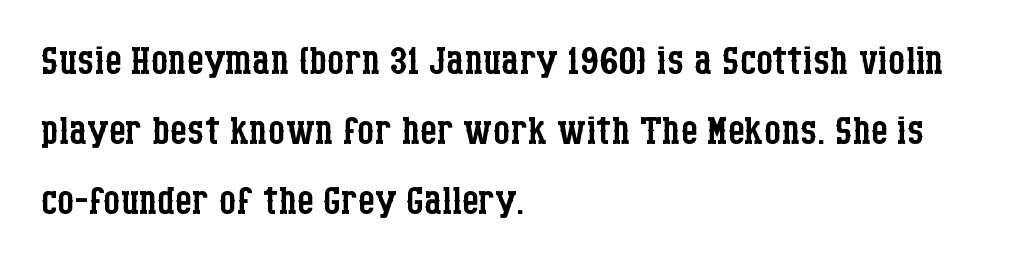
{"serif": "yes", "italic": "no", "bold": "no", "weight": "regular", "width": "condensed", "stroke_contrast": "low", "x_height": "large", "monospaced": "no", "underline": "no", "align": "left", "line_spacing": "normal", "line_spacing_ratio": 1.3, "letter_spacing": "normal", "letter_spacing_em": 0.0, "glyph_px": 54}
